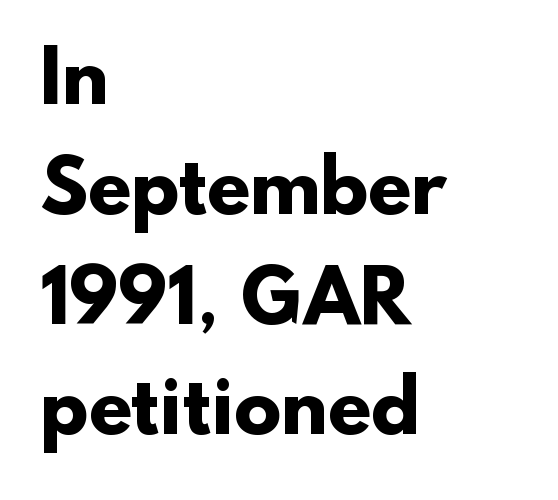
Caption: bold face, heavy strokes. Character widths vary here, with narrow letters taking less room than wide ones. The leading is moderate, giving the passage an even texture. A bare baseline throughout the passage.
